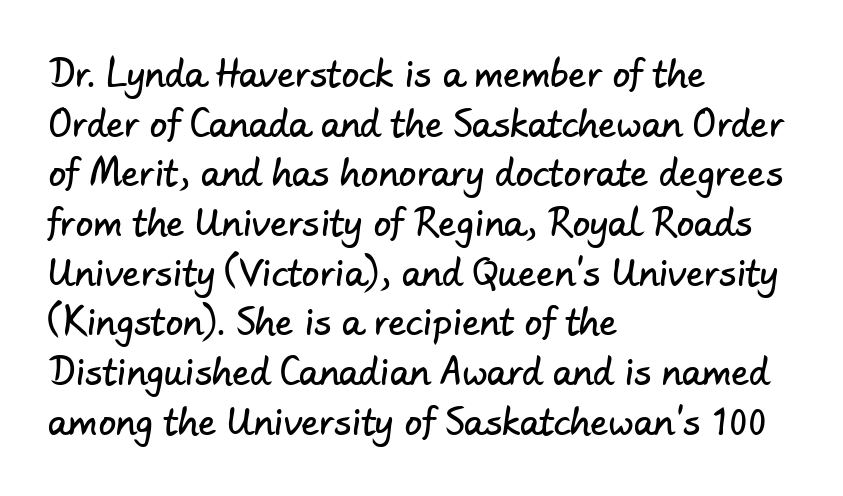
Does the type have serifs? No, each stem ends abruptly. The block of text has a typical density, with ordinary space between rows. Typeset ragged right — the left edge is the straight one. The passage shown is not underscored anywhere.
